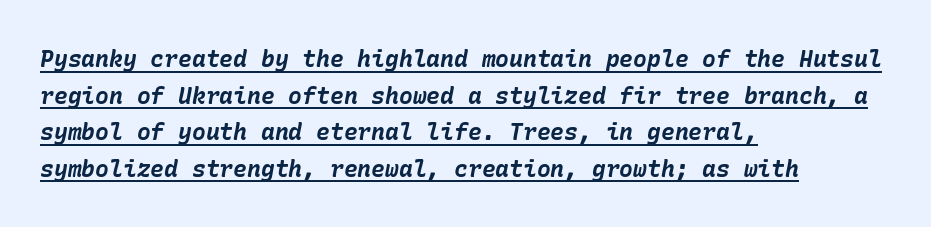
{"italic": "yes", "lean": "right", "slant_degrees": 10, "bold": "yes", "underline": "yes", "align": "left", "line_spacing": "normal", "line_spacing_ratio": 1.59, "letter_spacing": "normal", "letter_spacing_em": 0.0, "glyph_px": 23}
